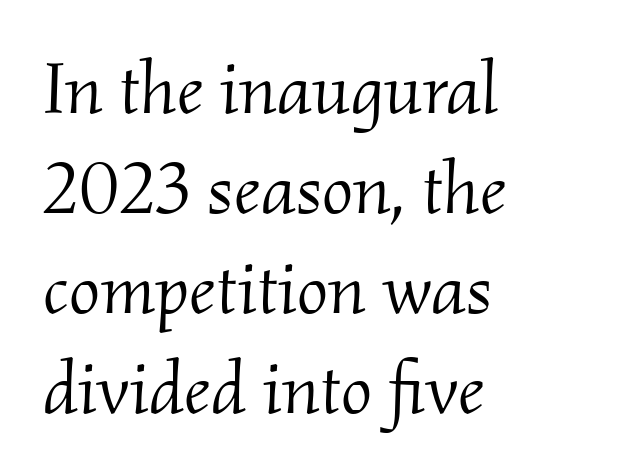
The image shows 74 px light serif type, italic (leaning right); set left-aligned, normal line spacing (1.35x), normal letter spacing, not underlined; medium stroke contrast and a small x-height.
